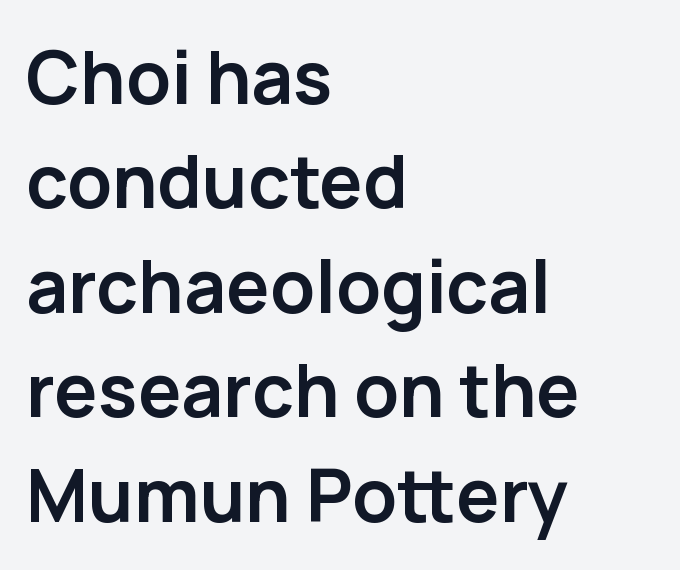
Q: Is the text bold? A: Yes.
Q: Is the text italic (slanted)? A: No, it is upright.
Q: Is the typeface a serif or a sans-serif typeface? A: Sans-serif.
Q: Is the text underlined? A: No.
Q: How is the paragraph aligned? A: Left-aligned.
Q: Is the spacing between letters normal or unusually wide? A: Normal.
Q: Is the spacing between lines tight, normal or loose? A: Normal.
Q: Width (condensed, normal, or wide)? A: Normal.
Q: Stroke contrast? A: Low.
Q: x-height? A: Medium.
Q: Monospaced? A: No.
